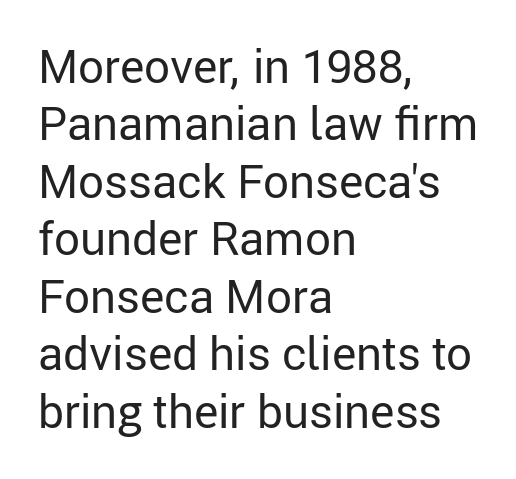
The image shows 46 px regular-weight sans-serif type, upright; set left-aligned, normal line spacing (1.25x), normal letter spacing, not underlined; low stroke contrast and a medium x-height.
